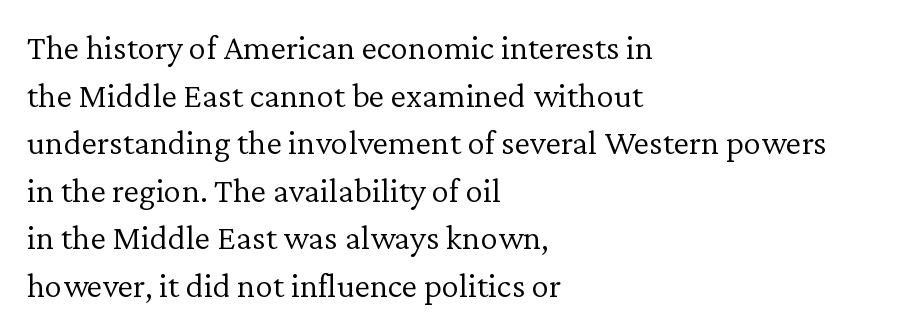
{"serif": "yes", "italic": "no", "bold": "no", "weight": "light", "width": "normal", "stroke_contrast": "low", "x_height": "medium", "monospaced": "no", "underline": "no", "align": "left", "line_spacing": "normal", "line_spacing_ratio": 1.36, "letter_spacing": "normal", "letter_spacing_em": 0.0, "glyph_px": 35}
